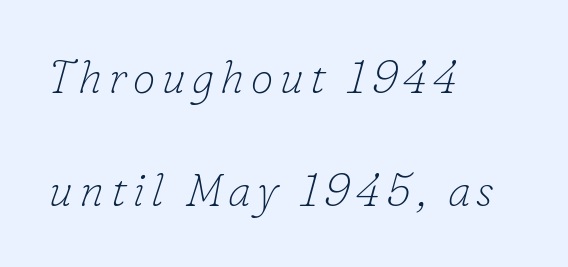
The image shows 46 px thin serif type, italic (leaning right); set left-aligned, loose line spacing (2.46x), not underlined; low stroke contrast and a small x-height.
